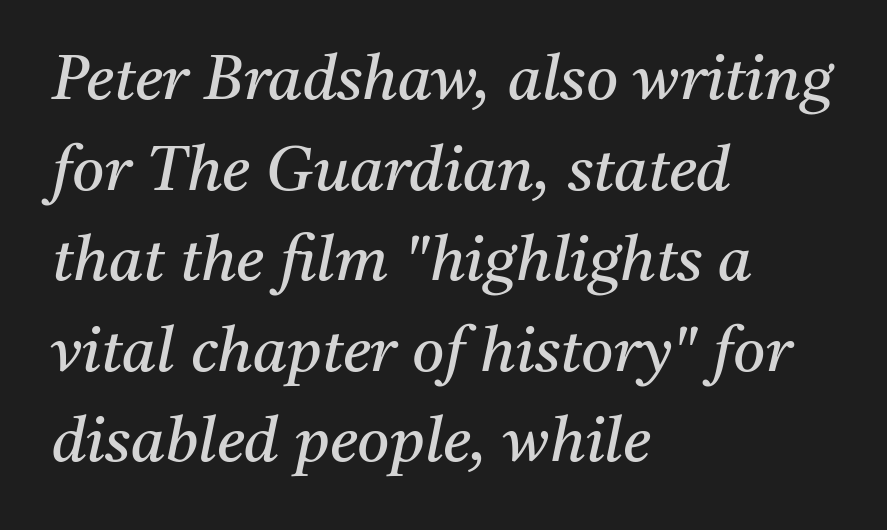
{"serif": "yes", "italic": "yes", "lean": "right", "slant_degrees": 11, "bold": "no", "weight": "regular", "width": "normal", "stroke_contrast": "medium", "x_height": "medium", "monospaced": "no", "underline": "no", "align": "left", "line_spacing": "normal", "line_spacing_ratio": 1.46, "letter_spacing": "normal", "letter_spacing_em": 0.0, "glyph_px": 62}
